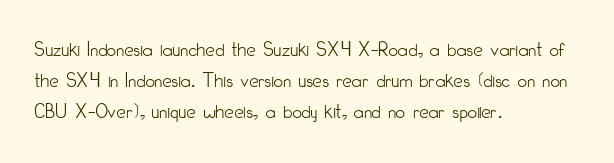
{"italic": "no", "bold": "no", "underline": "no", "align": "left", "line_spacing": "normal", "line_spacing_ratio": 1.48, "letter_spacing": "normal", "letter_spacing_em": 0.0, "glyph_px": 21}
